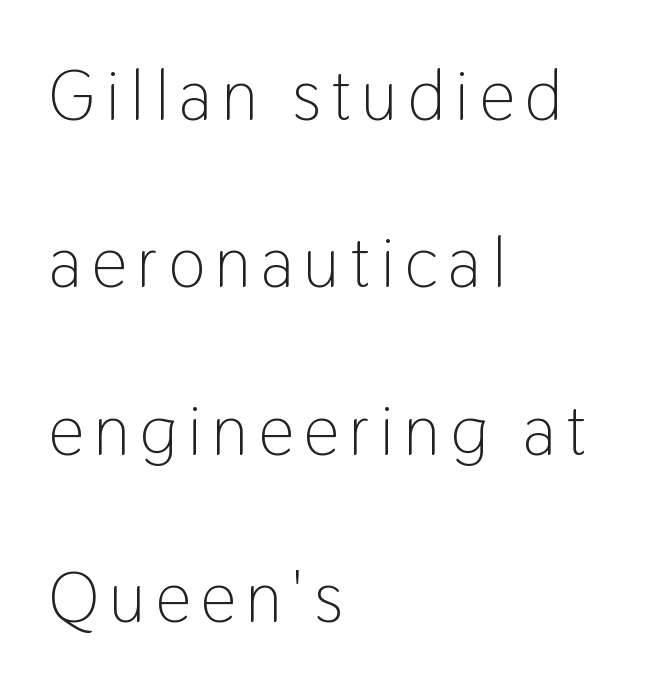
This rendering employs a face without finishing strokes, i.e., a sans-serif. Does the copy run flush right? No — it runs flush left. Here the designer chose a conventional face with non-uniform glyph widths. Vertical spacing — loose. Weight: not bold — regular or lighter.
